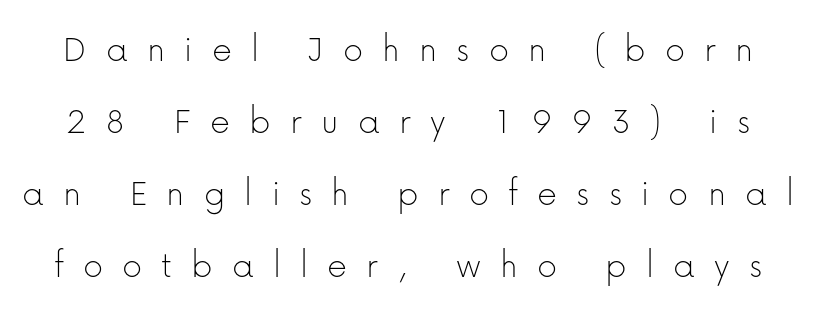
The image shows 39 px thin sans-serif type, upright; set line spacing 1.85x, unusually wide letter spacing (+0.49 em), not underlined; low stroke contrast and a medium x-height.
